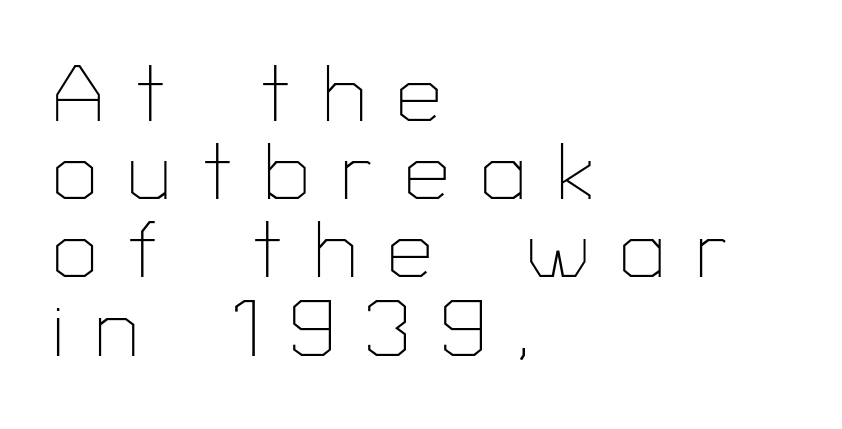
{"serif": "no", "italic": "no", "bold": "no", "weight": "thin", "width": "normal", "stroke_contrast": "low", "x_height": "medium", "monospaced": "no", "underline": "no", "align": "left", "line_spacing": "tight", "line_spacing_ratio": 0.99, "letter_spacing": "wide", "letter_spacing_em": 0.4, "glyph_px": 79}
